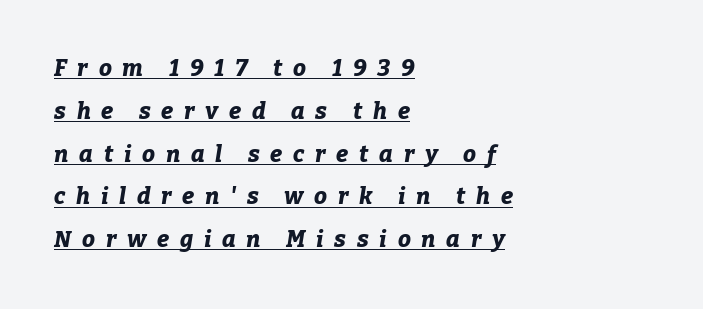
The image shows 23 px bold type, italic (leaning right); set left-aligned, line spacing 1.86x, unusually wide letter spacing (+0.47 em), underlined.
